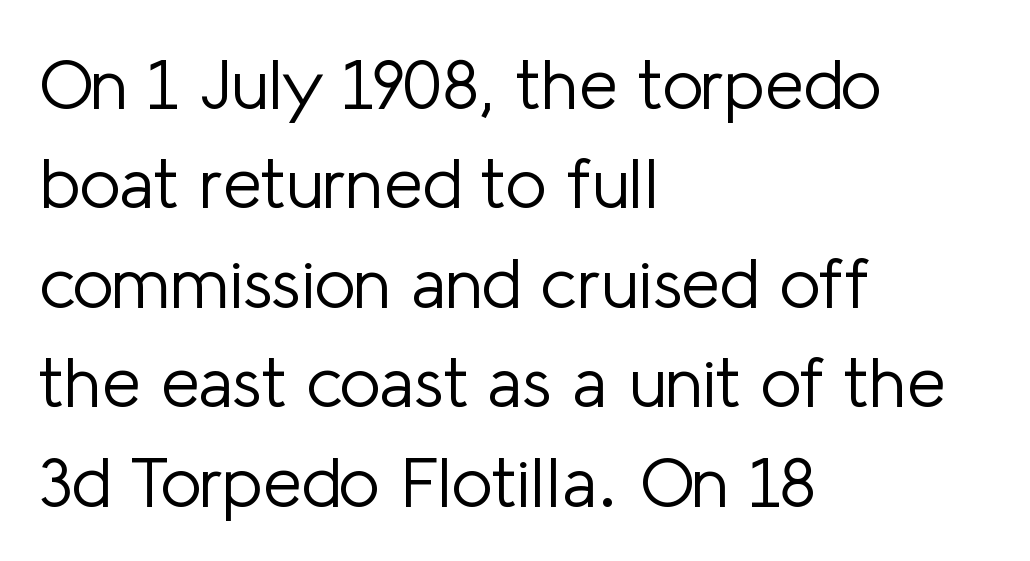
Q: Is the text bold? A: No.
Q: Is the text italic (slanted)? A: No, it is upright.
Q: Is the typeface a serif or a sans-serif typeface? A: Sans-serif.
Q: Is the text underlined? A: No.
Q: How is the paragraph aligned? A: Left-aligned.
Q: Is the spacing between letters normal or unusually wide? A: Normal.
Q: Is the spacing between lines tight, normal or loose? A: Normal.
Q: Width (condensed, normal, or wide)? A: Normal.
Q: Stroke contrast? A: Low.
Q: x-height? A: Medium.
Q: Monospaced? A: No.
